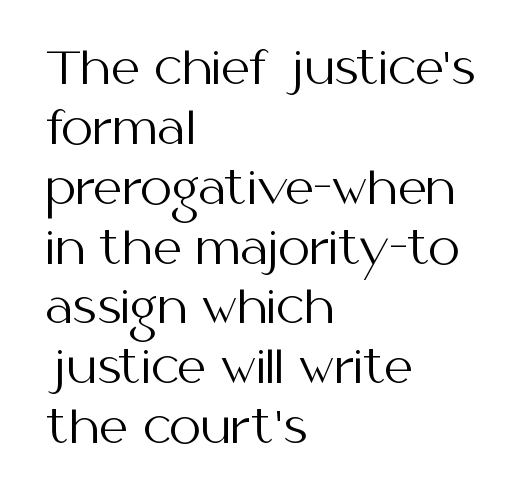
The image shows 45 px regular-weight sans-serif type, upright; set left-aligned, normal line spacing (1.33x), normal letter spacing, not underlined; medium stroke contrast and a medium x-height.
